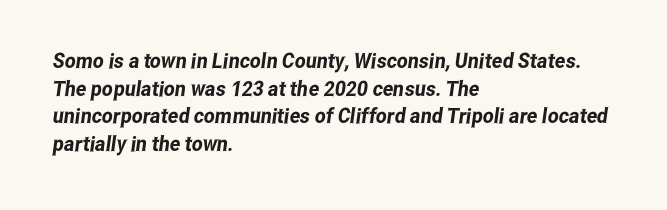
The image shows 21 px text type; set left-aligned, normal line spacing (1.32x), normal letter spacing, not underlined.
